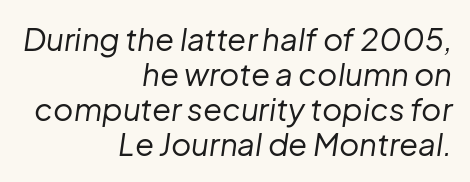
{"italic": "yes", "lean": "right", "slant_degrees": 8, "bold": "no", "weight": "regular", "width": "normal", "stroke_contrast": "low", "x_height": "medium", "monospaced": "no", "underline": "no", "align": "right", "line_spacing": "tight", "line_spacing_ratio": 1.13, "letter_spacing": "normal", "letter_spacing_em": 0.0, "glyph_px": 31}
